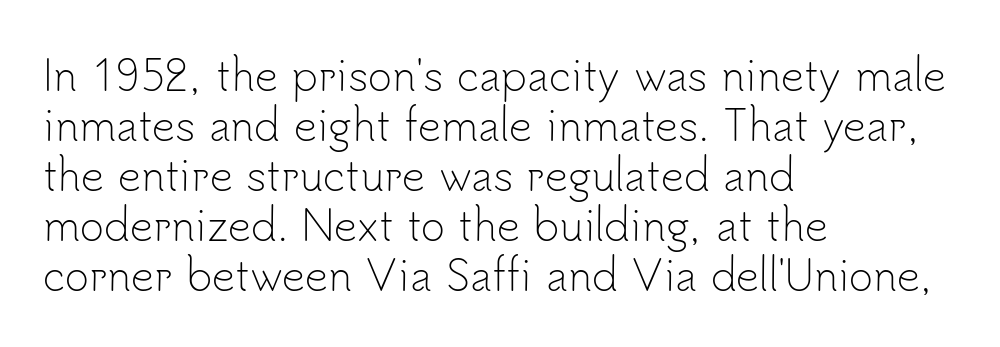
{"serif": "no", "italic": "no", "bold": "no", "weight": "light", "width": "normal", "stroke_contrast": "low", "x_height": "small", "monospaced": "no", "underline": "no", "align": "left", "line_spacing_ratio": 1.22, "letter_spacing": "normal", "letter_spacing_em": 0.0, "glyph_px": 41}
